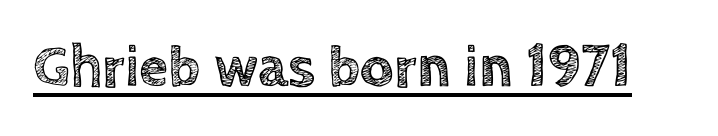
Q: Is the text italic (slanted)? A: No, it is upright.
Q: Is the text underlined? A: Yes.
Q: Is the spacing between letters normal or unusually wide? A: Normal.
Q: Width (condensed, normal, or wide)? A: Normal.
Q: x-height? A: Large.
Q: Monospaced? A: No.
